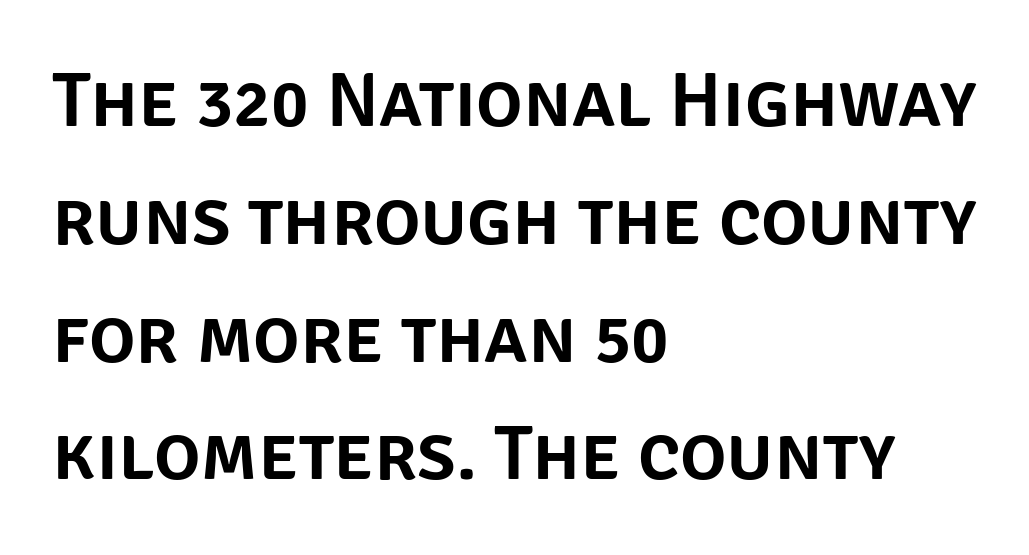
The image shows 78 px sans-serif type, upright; set left-aligned, normal line spacing (1.51x), normal letter spacing, not underlined; low stroke contrast and a large x-height.
